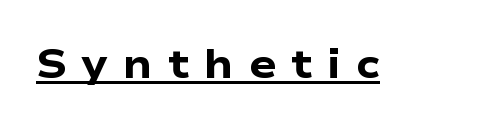
Q: Is the text bold? A: Yes.
Q: Is the text italic (slanted)? A: No, it is upright.
Q: Is the typeface a serif or a sans-serif typeface? A: Sans-serif.
Q: Is the text underlined? A: Yes.
Q: Is the spacing between letters normal or unusually wide? A: Unusually wide.
Q: Width (condensed, normal, or wide)? A: Wide.
Q: Stroke contrast? A: Low.
Q: x-height? A: Medium.
Q: Monospaced? A: No.
